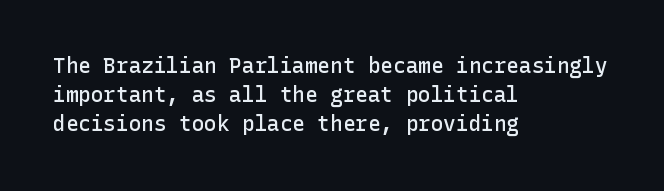
{"italic": "no", "bold": "semi", "underline": "no", "align": "left", "line_spacing": "normal", "line_spacing_ratio": 1.39, "letter_spacing": "normal", "letter_spacing_em": 0.0, "glyph_px": 21}
